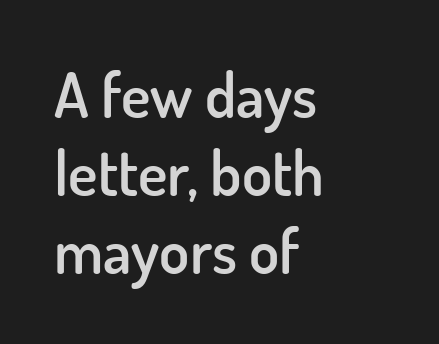
The image shows 62 px semibold sans-serif type, upright; set left-aligned, normal line spacing (1.26x), normal letter spacing, not underlined; low stroke contrast and a small x-height.
